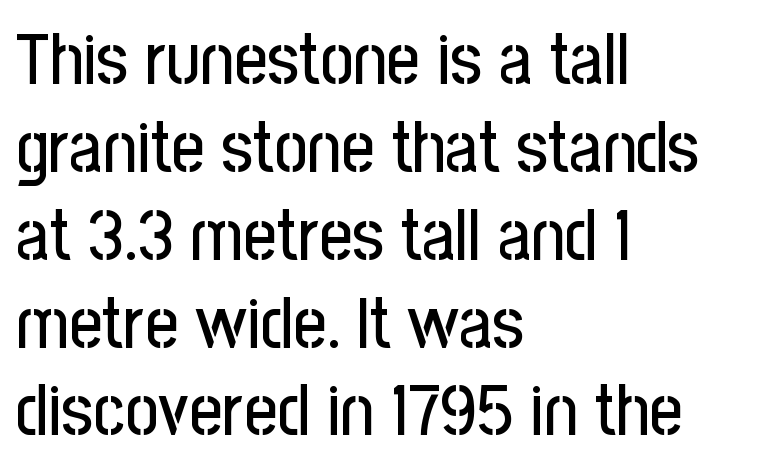
This rendering leaves character spacing at its baseline value. Do the characters align in a grid? No, the font is proportional. Nobody drew a line under any word here. This is the regular roman posture of the typeface. What kind of face is this? One without serifs — a sans.
